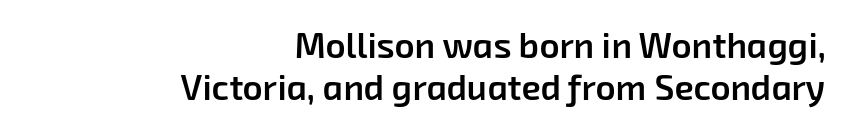
The image shows 35 px semibold sans-serif type; set right-aligned, line spacing 1.21x, normal letter spacing, not underlined; low stroke contrast and a medium x-height.
